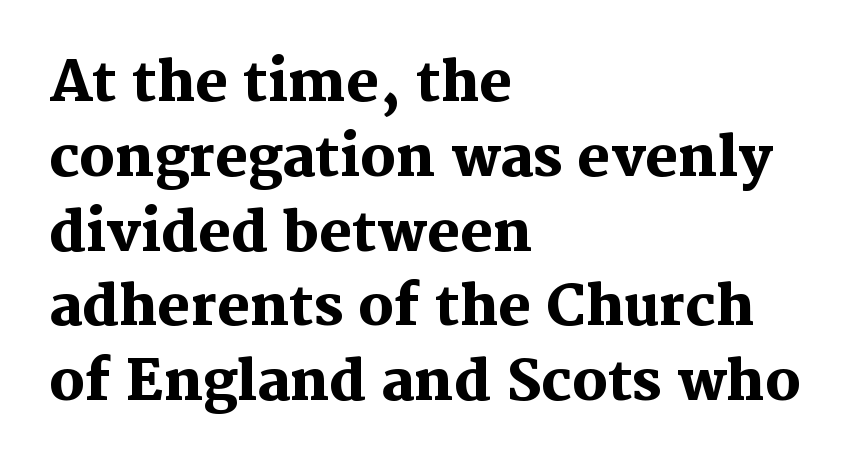
Q: Is the text bold? A: Yes.
Q: Is the text italic (slanted)? A: No, it is upright.
Q: Is the typeface a serif or a sans-serif typeface? A: Serif.
Q: Is the text underlined? A: No.
Q: How is the paragraph aligned? A: Left-aligned.
Q: Is the spacing between letters normal or unusually wide? A: Normal.
Q: Is the spacing between lines tight, normal or loose? A: Normal.
Q: Width (condensed, normal, or wide)? A: Normal.
Q: Stroke contrast? A: Medium.
Q: x-height? A: Medium.
Q: Monospaced? A: No.
